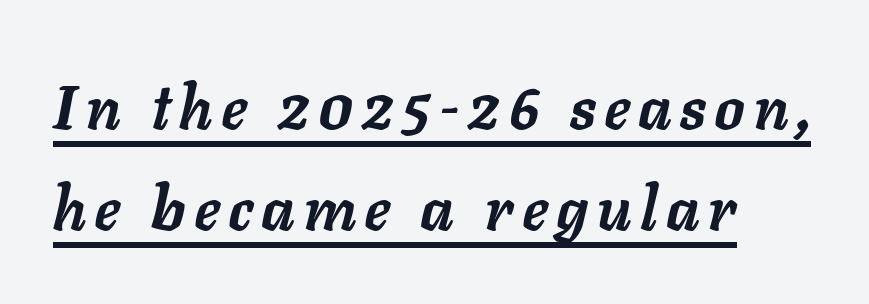
Q: Is the text bold? A: Yes.
Q: Is the text italic (slanted)? A: Yes, it leans right by about 11 degrees.
Q: Is the text underlined? A: Yes.
Q: How is the paragraph aligned? A: Left-aligned.
Q: Is the spacing between lines tight, normal or loose? A: Normal.
Q: Width (condensed, normal, or wide)? A: Normal.
Q: Stroke contrast? A: Low.
Q: x-height? A: Medium.
Q: Monospaced? A: No.
